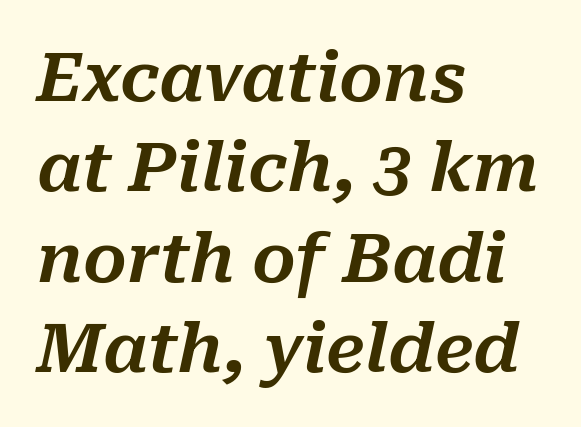
{"italic": "yes", "lean": "right", "slant_degrees": 10, "width": "normal", "stroke_contrast": "medium", "x_height": "medium", "monospaced": "no", "underline": "no", "align": "left", "line_spacing": "normal", "line_spacing_ratio": 1.33, "letter_spacing": "normal", "letter_spacing_em": 0.0, "glyph_px": 68}
